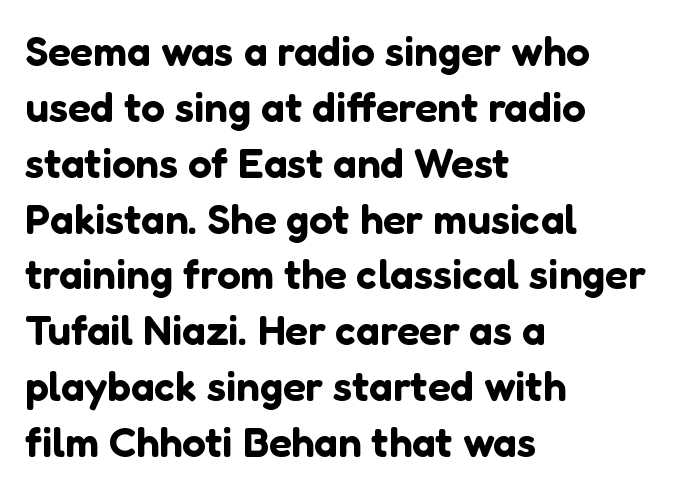
{"serif": "no", "italic": "no", "width": "normal", "stroke_contrast": "low", "x_height": "medium", "monospaced": "no", "underline": "no", "align": "left", "line_spacing": "normal", "line_spacing_ratio": 1.33, "letter_spacing": "normal", "letter_spacing_em": 0.0, "glyph_px": 42}
